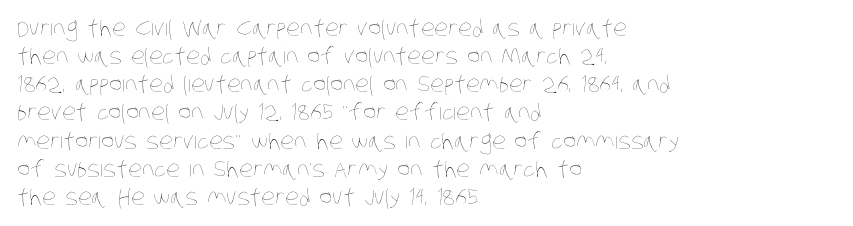
The strokes are not fattened; the text isn't bold. The rendering uses a moderate line-height, typical for paragraphs. The face used here is rendered with its standard letterfit. Type without underlining.
